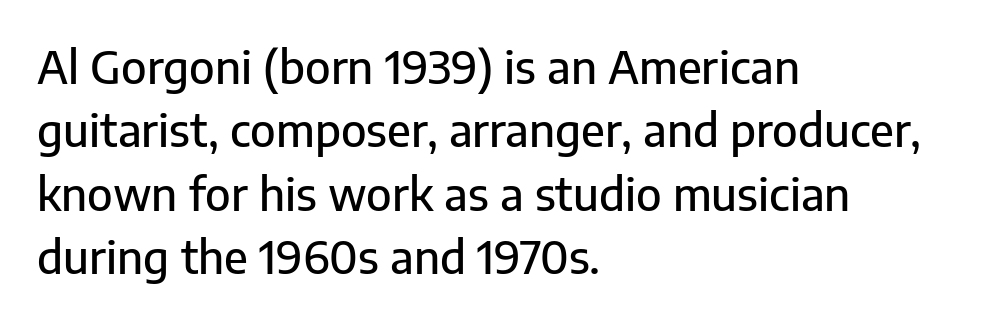
Q: Is the text italic (slanted)? A: No, it is upright.
Q: Is the typeface a serif or a sans-serif typeface? A: Sans-serif.
Q: Is the text underlined? A: No.
Q: How is the paragraph aligned? A: Left-aligned.
Q: Is the spacing between letters normal or unusually wide? A: Normal.
Q: Is the spacing between lines tight, normal or loose? A: Normal.
Q: Width (condensed, normal, or wide)? A: Normal.
Q: Stroke contrast? A: Low.
Q: x-height? A: Medium.
Q: Monospaced? A: No.
